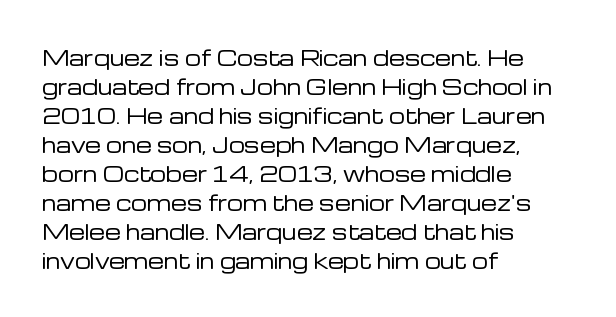
The image shows 20 px text type, upright; set left-aligned, normal line spacing (1.45x), normal letter spacing, not underlined.
